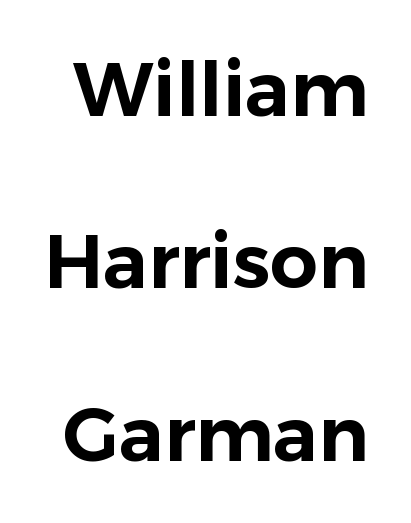
Each letter keeps its own natural width here, so spacing adapts to shape. Letters rest on an invisible, unmarked baseline. The designer dialed line spacing up above the default. Style check: upright.
